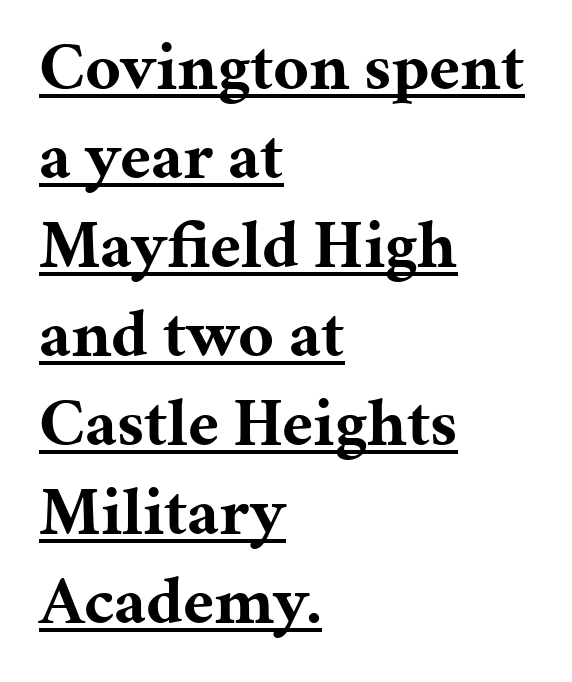
Q: Is the text bold? A: Yes.
Q: Is the text italic (slanted)? A: No, it is upright.
Q: Is the typeface a serif or a sans-serif typeface? A: Serif.
Q: Is the text underlined? A: Yes.
Q: How is the paragraph aligned? A: Left-aligned.
Q: Is the spacing between letters normal or unusually wide? A: Normal.
Q: Is the spacing between lines tight, normal or loose? A: Normal.
Q: Width (condensed, normal, or wide)? A: Normal.
Q: Stroke contrast? A: Medium.
Q: x-height? A: Medium.
Q: Monospaced? A: No.
